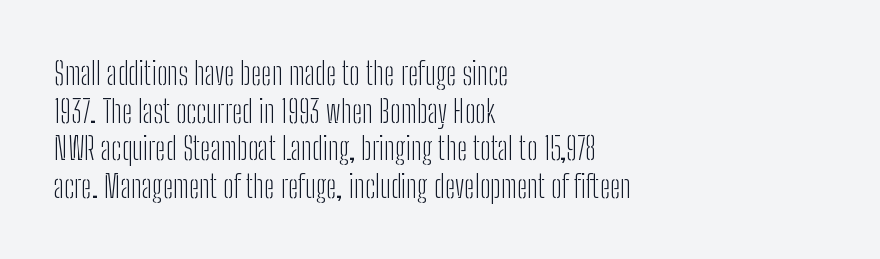
Serifs: no, the terminals of the letterforms are clean. Spacing between characters is what you'd get straight out of the box. Stems and bowls with no extra thickness — not bold. The face used here is proportionally spaced, like ordinary book or web type. The font's upright variant was chosen for this text.
